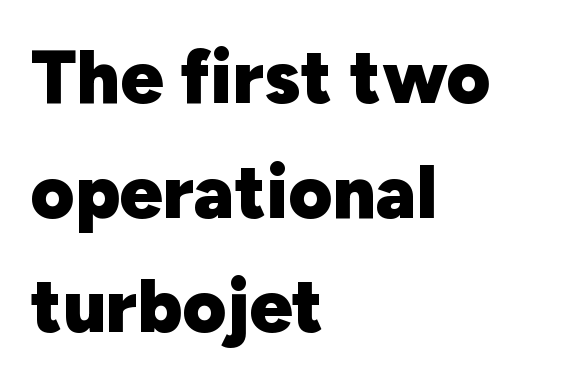
{"serif": "no", "italic": "no", "bold": "yes", "weight": "heavy", "width": "normal", "stroke_contrast": "low", "x_height": "medium", "monospaced": "no", "underline": "no", "align": "left", "line_spacing": "normal", "line_spacing_ratio": 1.53, "letter_spacing": "normal", "letter_spacing_em": 0.0, "glyph_px": 75}
